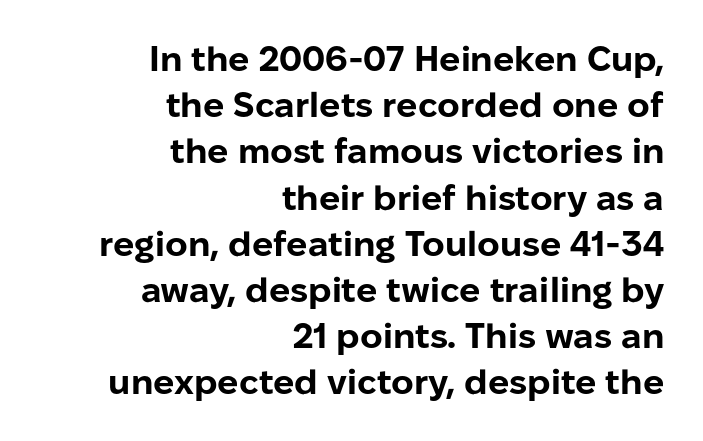
Q: Is the text bold? A: Yes.
Q: Is the text italic (slanted)? A: No, it is upright.
Q: Is the typeface a serif or a sans-serif typeface? A: Sans-serif.
Q: Is the text underlined? A: No.
Q: How is the paragraph aligned? A: Right-aligned.
Q: Is the spacing between letters normal or unusually wide? A: Normal.
Q: Is the spacing between lines tight, normal or loose? A: Normal.
Q: Width (condensed, normal, or wide)? A: Normal.
Q: Stroke contrast? A: Low.
Q: x-height? A: Medium.
Q: Monospaced? A: No.
